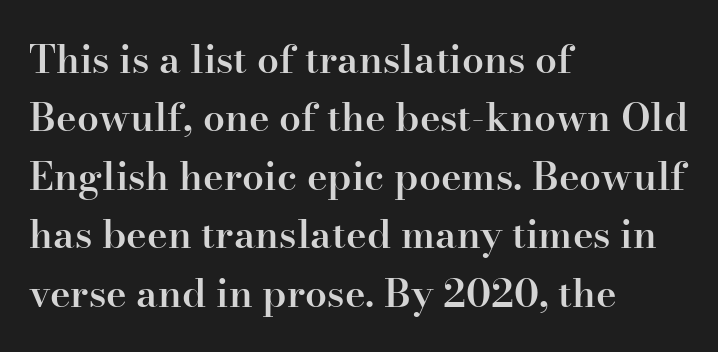
{"serif": "yes", "italic": "no", "bold": "semi", "weight": "semibold", "width": "normal", "stroke_contrast": "high", "x_height": "small", "monospaced": "no", "underline": "no", "align": "left", "line_spacing": "normal", "line_spacing_ratio": 1.5, "letter_spacing": "normal", "letter_spacing_em": 0.0, "glyph_px": 39}
